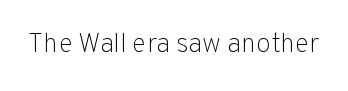
The image shows 27 px text type, upright; set normal letter spacing, not underlined.
